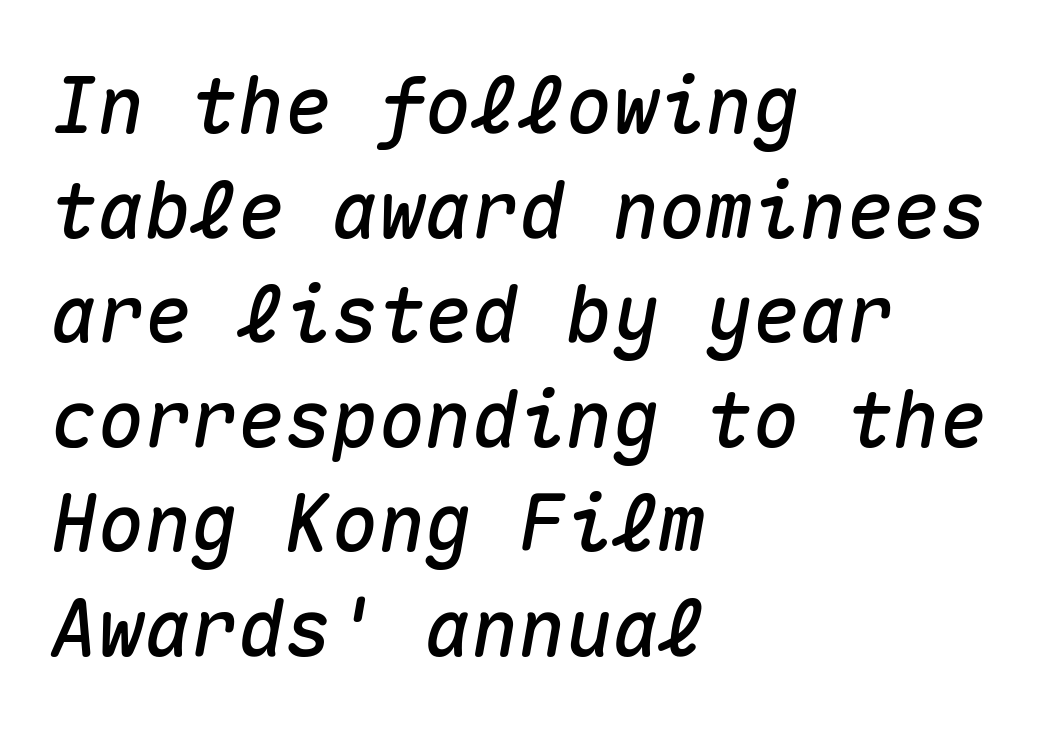
The image shows 78 px text type, italic (leaning right), monospaced; set left-aligned, normal line spacing (1.34x), normal letter spacing, not underlined; medium stroke contrast and a medium x-height.
